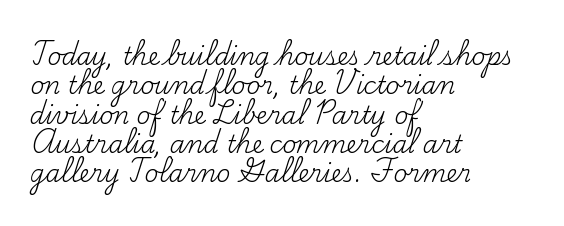
{"bold": "no", "underline": "no", "align": "left", "line_spacing_ratio": 1.22, "letter_spacing": "normal", "letter_spacing_em": 0.0, "glyph_px": 24}
